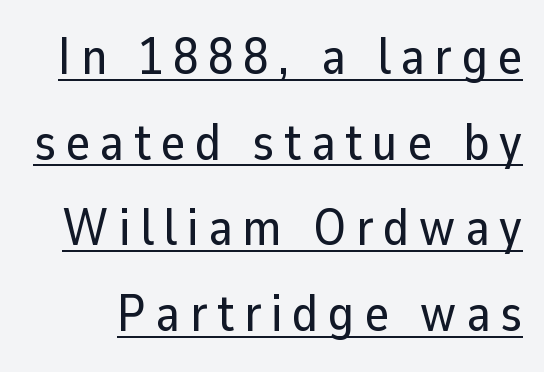
The image shows 51 px sans-serif type, upright; set normal line spacing (1.68x), underlined; low stroke contrast and a medium x-height.
